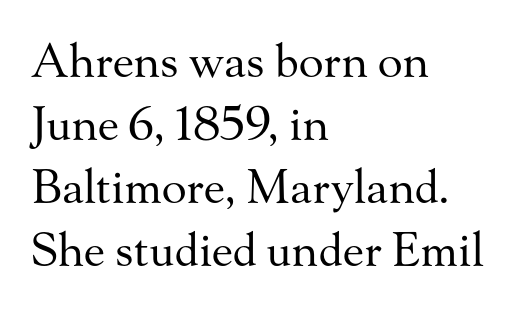
{"serif": "yes", "italic": "no", "bold": "no", "weight": "regular", "width": "normal", "stroke_contrast": "medium", "x_height": "small", "monospaced": "no", "underline": "no", "align": "left", "line_spacing": "normal", "line_spacing_ratio": 1.37, "letter_spacing": "normal", "letter_spacing_em": 0.0, "glyph_px": 46}
